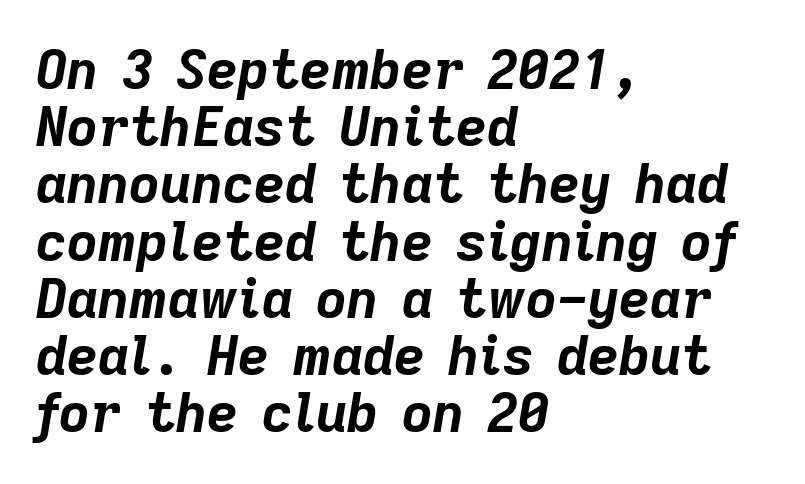
{"italic": "yes", "lean": "right", "slant_degrees": 9, "bold": "yes", "weight": "bold", "width": "normal", "stroke_contrast": "low", "x_height": "medium", "monospaced": "no", "underline": "no", "align": "left", "line_spacing": "tight", "line_spacing_ratio": 1.06, "letter_spacing": "normal", "letter_spacing_em": 0.0, "glyph_px": 54}
